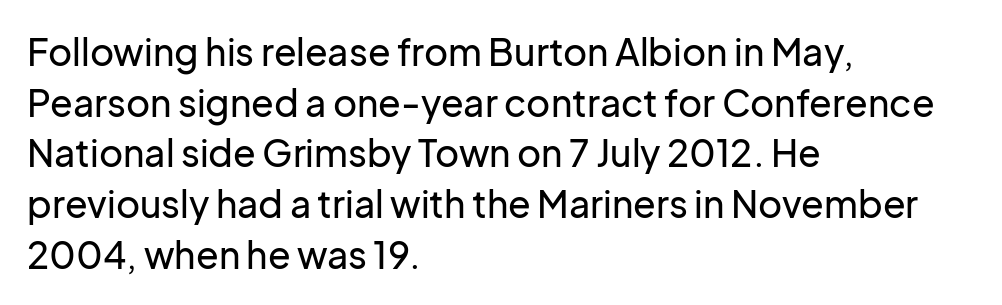
Descender tails drop into unmarked territory. If you drew a ruler down the left edge, every line would touch it. You could not count columns in this text — the font is proportionally spaced. The letters stand upright; this is a roman face.
